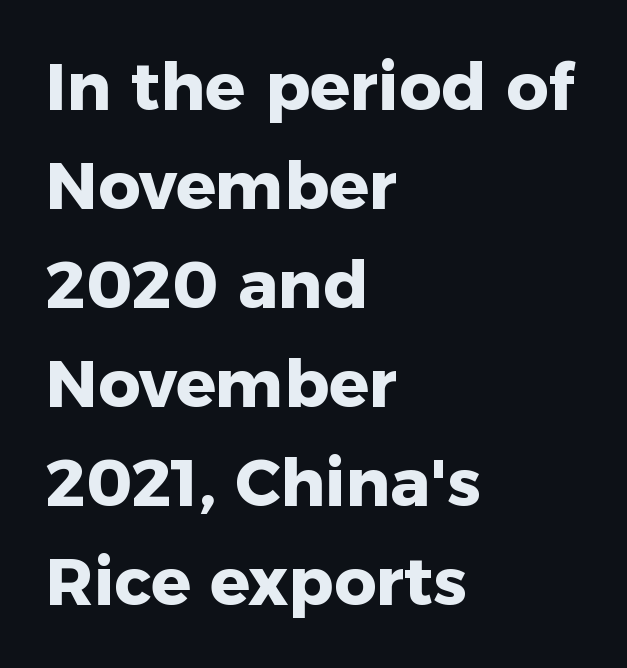
The passage shown is emphatically bold. Do the characters align in a grid? No, the font is proportional. The lettering stays uniformly vertical, giving the passage a roman look. Horizontal bands of white between lines are of average thickness.
